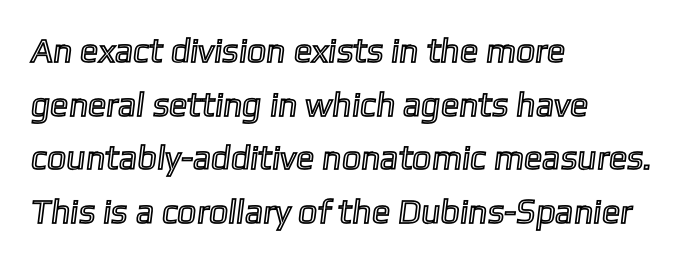
{"width": "normal", "x_height": "medium", "monospaced": "no", "underline": "no", "align": "left", "line_spacing": "normal", "line_spacing_ratio": 1.58, "letter_spacing": "normal", "letter_spacing_em": 0.0, "glyph_px": 34}
